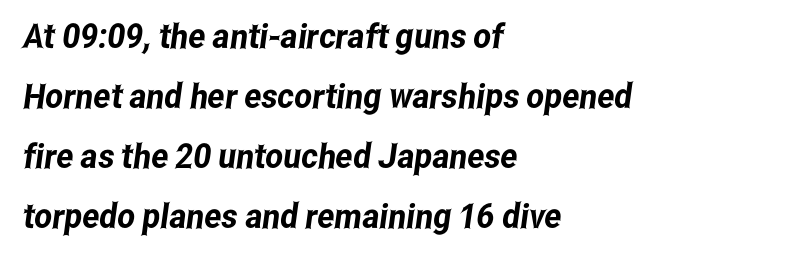
Q: Is the typeface a serif or a sans-serif typeface? A: Sans-serif.
Q: Is the text underlined? A: No.
Q: How is the paragraph aligned? A: Left-aligned.
Q: Is the spacing between letters normal or unusually wide? A: Normal.
Q: Width (condensed, normal, or wide)? A: Condensed.
Q: Stroke contrast? A: Low.
Q: x-height? A: Medium.
Q: Monospaced? A: No.
